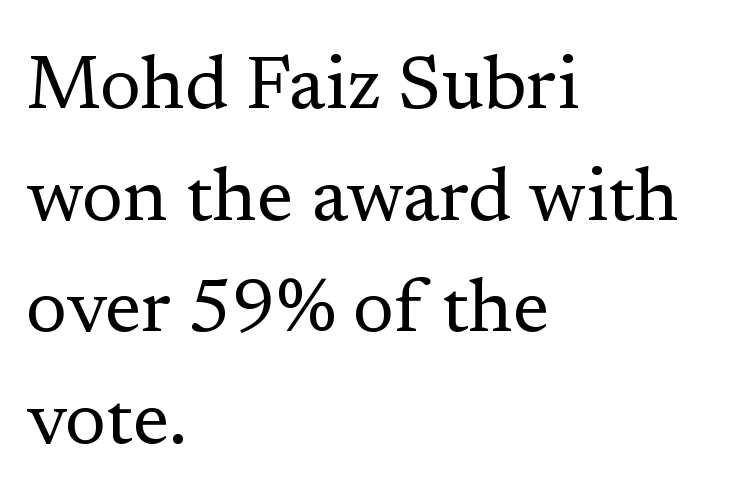
Look at the tracking — it's just the regular setting, nothing added. Weight: regular or lighter. The lettering stays uniformly vertical, giving the passage a roman look. Descenders hang freely into open space.
